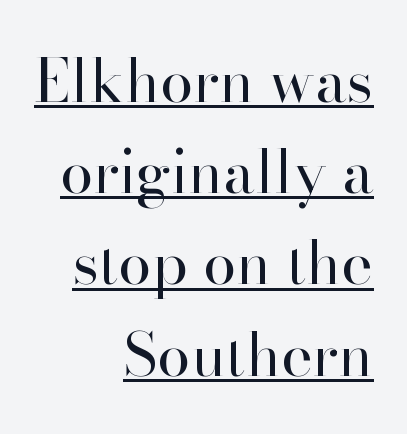
Q: Is the text bold? A: No.
Q: Is the text italic (slanted)? A: No, it is upright.
Q: Is the typeface a serif or a sans-serif typeface? A: Serif.
Q: Is the text underlined? A: Yes.
Q: How is the paragraph aligned? A: Right-aligned.
Q: Is the spacing between letters normal or unusually wide? A: Normal.
Q: Is the spacing between lines tight, normal or loose? A: Normal.
Q: Width (condensed, normal, or wide)? A: Normal.
Q: Stroke contrast? A: High.
Q: x-height? A: Small.
Q: Monospaced? A: No.
